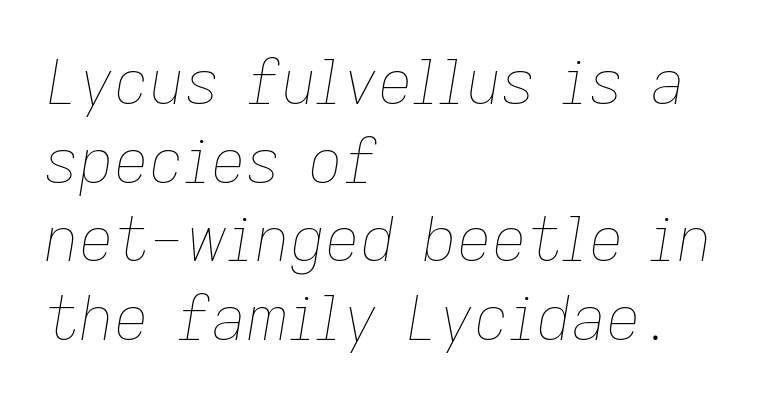
Letter spacing: default. Varying glyph widths throughout — classic text-font behaviour. Each new line begins a customary step beneath the previous one. Quick note: underline off.
